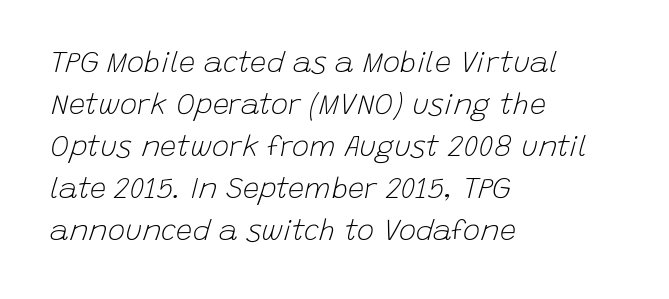
Students, note that the glyphs here touch the page at normal intervals. Is this a fixed-width face? No — the glyphs have proportional, varying widths. The words here are not underlined. Compared with ordinary roman type, these characters are visibly tilted. The face looks like a standard text weight, possibly lighter. Successive baselines arrive at the customary interval.
